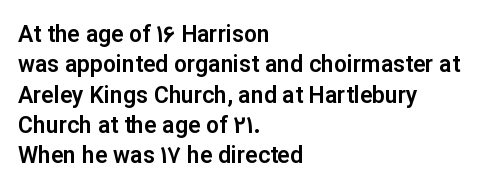
{"italic": "no", "underline": "no", "align": "left", "line_spacing": "normal", "line_spacing_ratio": 1.32, "letter_spacing": "normal", "letter_spacing_em": 0.0, "glyph_px": 23}
